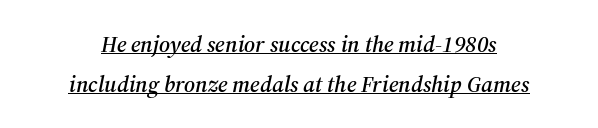
Q: Is the text italic (slanted)? A: Yes, it leans right by about 12 degrees.
Q: Is the text underlined? A: Yes.
Q: How is the paragraph aligned? A: Centered.
Q: Is the spacing between letters normal or unusually wide? A: Normal.
